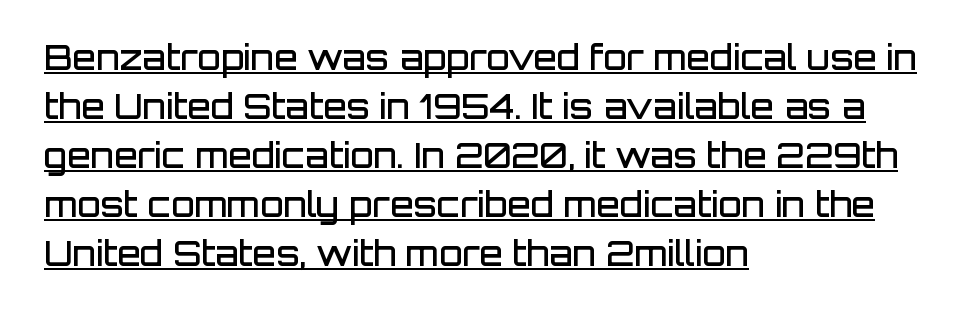
{"serif": "no", "italic": "no", "bold": "semi", "weight": "semibold", "width": "normal", "stroke_contrast": "low", "x_height": "large", "monospaced": "no", "underline": "yes", "align": "left", "line_spacing": "normal", "line_spacing_ratio": 1.44, "letter_spacing": "normal", "letter_spacing_em": 0.0, "glyph_px": 34}
